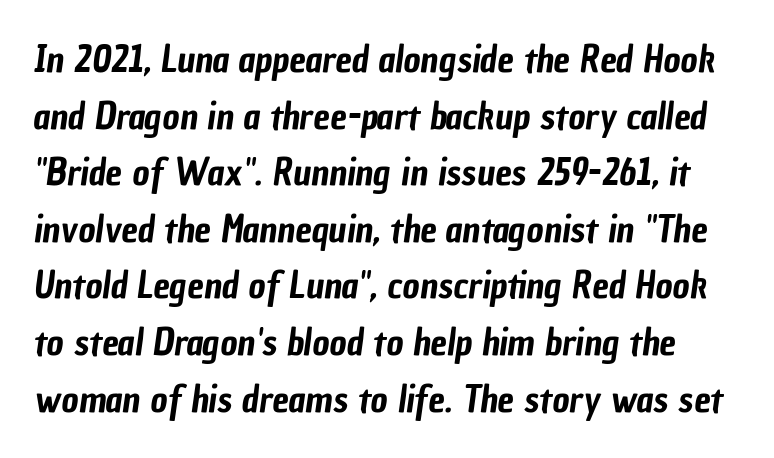
The letters carry no serifs — their stems end cleanly without finishing strokes. Does the leading feel generous? No, just average. This sample has the flowing, uneven cadence of proportional lettering. This rendering features lettering with no underline. Characters follow at the spacing the type designer built in.
